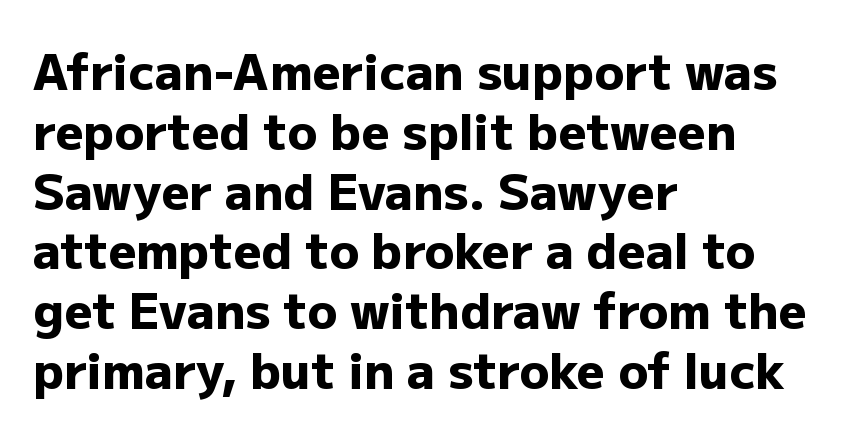
The image shows 49 px heavy sans-serif type, upright; set left-aligned, line spacing 1.22x, normal letter spacing, not underlined; low stroke contrast and a medium x-height.
